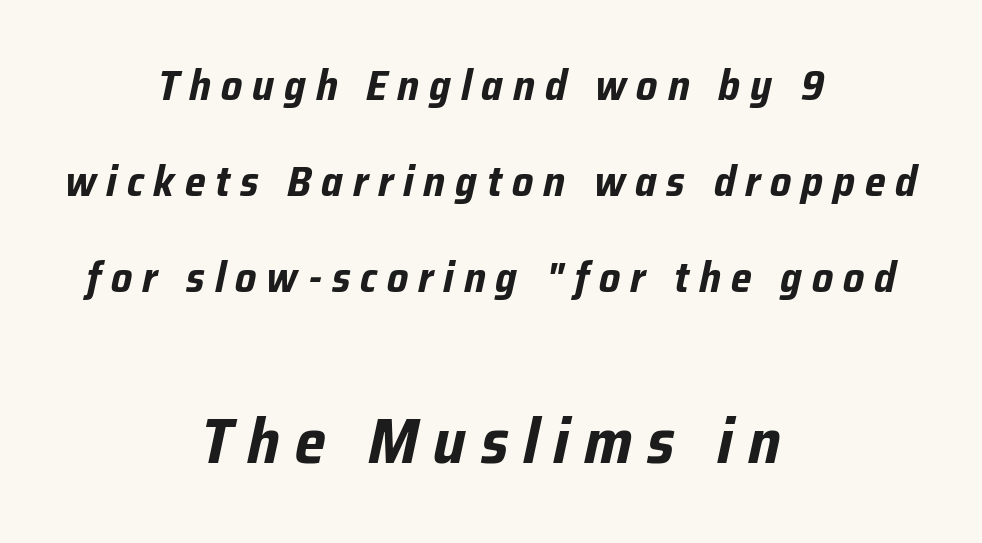
Q: Is the text bold? A: Yes.
Q: Is the text italic (slanted)? A: Yes, it leans right by about 12 degrees.
Q: Is the text underlined? A: No.
Q: How is the paragraph aligned? A: Centered.
Q: Is the spacing between letters normal or unusually wide? A: Unusually wide.
Q: Is the spacing between lines tight, normal or loose? A: Loose.
Q: Which block of text is set in a larger size, the first (top) or the second (bottom)? A: The second (bottom) one.
Q: Width (condensed, normal, or wide)? A: Condensed.
Q: Stroke contrast? A: Low.
Q: x-height? A: Medium.
Q: Monospaced? A: No.
